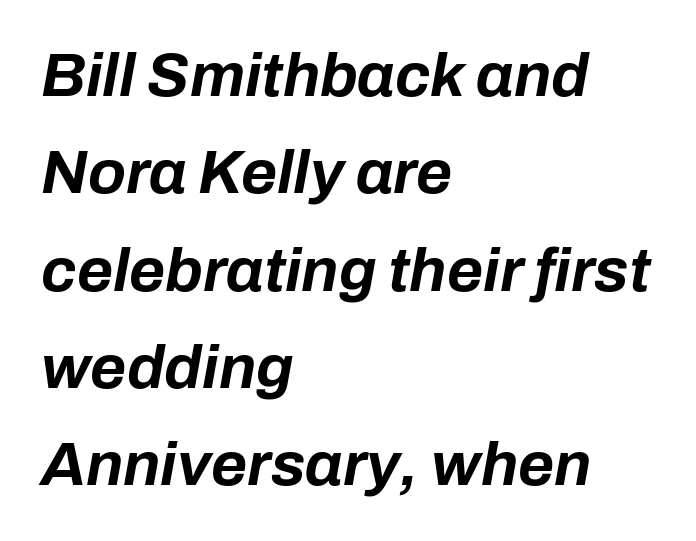
Q: Is the text bold? A: Yes.
Q: Is the text italic (slanted)? A: Yes, it leans right by about 10 degrees.
Q: Is the text underlined? A: No.
Q: How is the paragraph aligned? A: Left-aligned.
Q: Is the spacing between letters normal or unusually wide? A: Normal.
Q: Is the spacing between lines tight, normal or loose? A: Normal.
Q: Width (condensed, normal, or wide)? A: Normal.
Q: Stroke contrast? A: Low.
Q: x-height? A: Medium.
Q: Monospaced? A: No.
